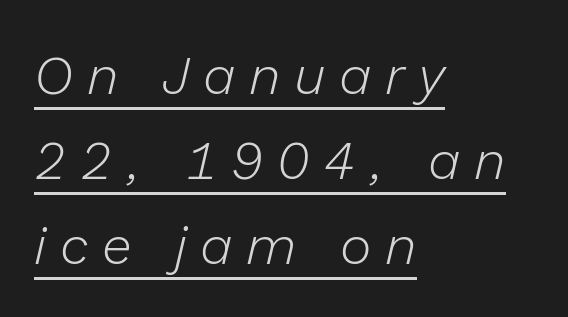
{"italic": "yes", "lean": "right", "slant_degrees": 13, "bold": "no", "weight": "light", "width": "normal", "stroke_contrast": "low", "x_height": "medium", "monospaced": "no", "underline": "yes", "align": "left", "line_spacing": "normal", "line_spacing_ratio": 1.57, "letter_spacing": "wide", "letter_spacing_em": 0.25, "glyph_px": 54}
